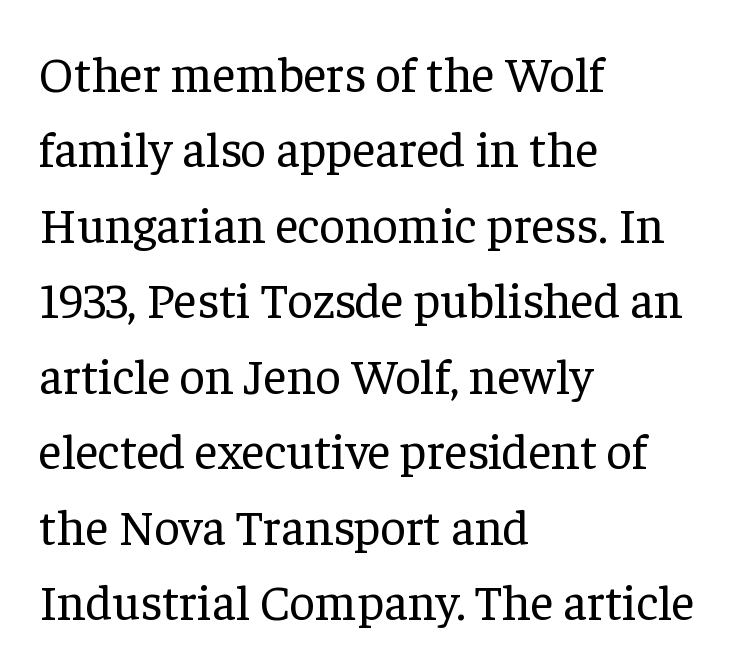
Posture: upright roman. The glyphs are unaccompanied by any horizontal stroke below them. In terms of letterspacing, this is plain default setting. The typeface chosen for these lines features serifs. Heft: none added — not bold. You could not count columns in this text — the font is proportionally spaced.
